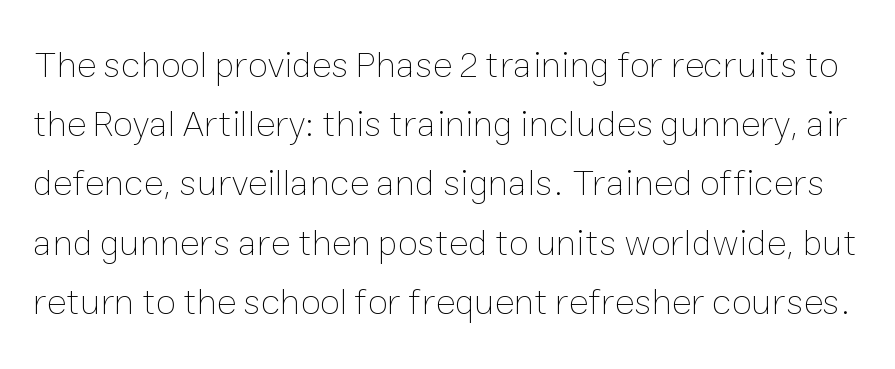
{"italic": "no", "bold": "no", "weight": "thin", "width": "normal", "stroke_contrast": "low", "x_height": "medium", "monospaced": "no", "underline": "no", "line_spacing": "normal", "line_spacing_ratio": 1.6, "letter_spacing": "normal", "letter_spacing_em": 0.0, "glyph_px": 37}
